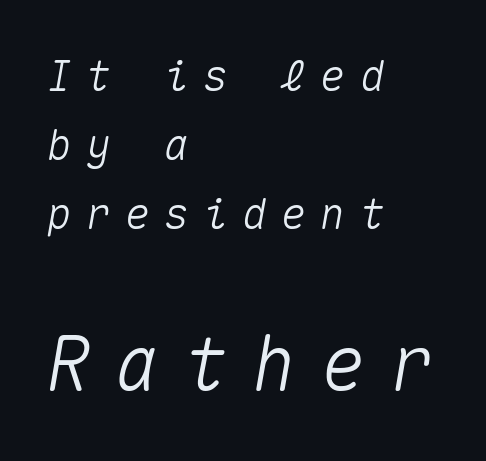
{"italic": "yes", "lean": "right", "slant_degrees": 10, "width": "normal", "stroke_contrast": "medium", "x_height": "medium", "monospaced": "yes", "underline": "no", "align": "left", "line_spacing": "normal", "line_spacing_ratio": 1.64, "letter_spacing": "wide", "letter_spacing_em": 0.33, "larger_block": "second", "size_ratio": 1.76, "glyph_px": 74}
